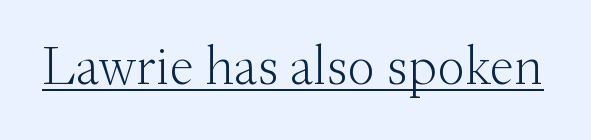
Q: Is the text bold? A: No.
Q: Is the text italic (slanted)? A: No, it is upright.
Q: Is the typeface a serif or a sans-serif typeface? A: Serif.
Q: Is the text underlined? A: Yes.
Q: Is the spacing between letters normal or unusually wide? A: Normal.
Q: Width (condensed, normal, or wide)? A: Normal.
Q: Stroke contrast? A: Medium.
Q: x-height? A: Small.
Q: Monospaced? A: No.
